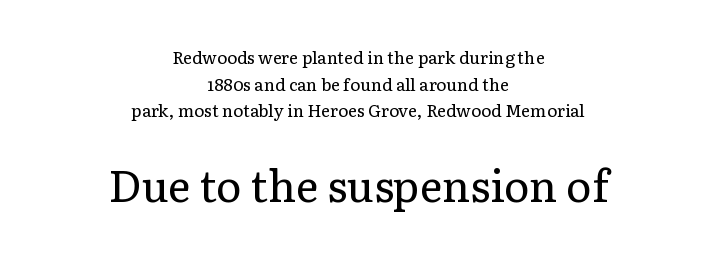
The image shows 43 px regular-weight serif type, upright; set centered, normal line spacing (1.57x), normal letter spacing, not underlined; the second (bottom) block is 2.53x larger; low stroke contrast and a medium x-height.
